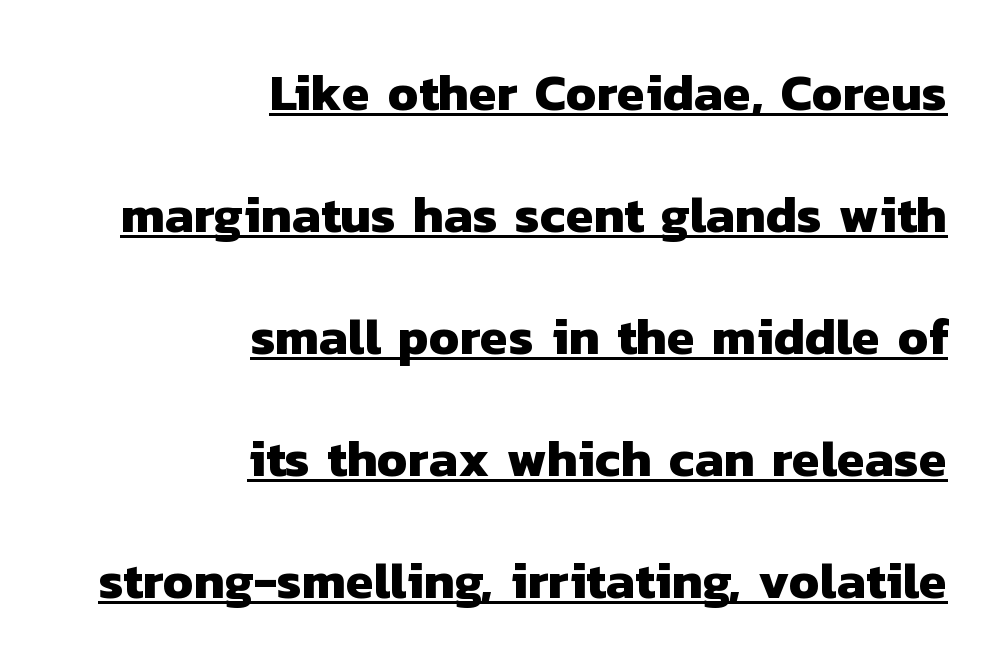
Q: Is the text bold? A: Yes.
Q: Is the typeface a serif or a sans-serif typeface? A: Sans-serif.
Q: Is the text underlined? A: Yes.
Q: How is the paragraph aligned? A: Right-aligned.
Q: Is the spacing between letters normal or unusually wide? A: Normal.
Q: Is the spacing between lines tight, normal or loose? A: Loose.
Q: Width (condensed, normal, or wide)? A: Normal.
Q: Stroke contrast? A: Low.
Q: x-height? A: Medium.
Q: Monospaced? A: No.
